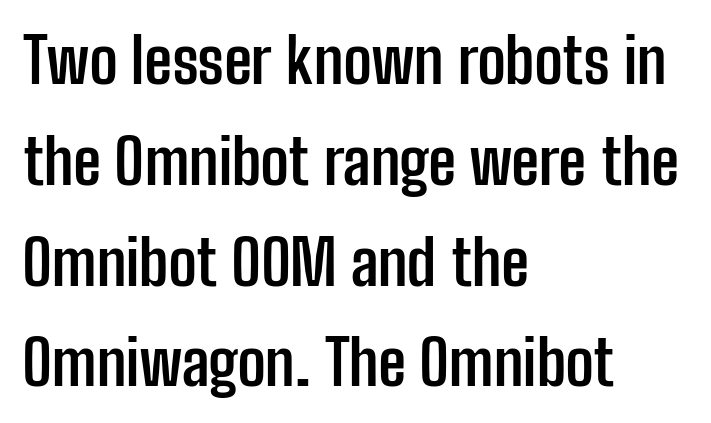
{"serif": "no", "italic": "no", "bold": "yes", "weight": "semibold", "width": "condensed", "stroke_contrast": "low", "x_height": "medium", "monospaced": "no", "underline": "no", "align": "left", "line_spacing": "normal", "line_spacing_ratio": 1.6, "letter_spacing": "normal", "letter_spacing_em": 0.0, "glyph_px": 63}
